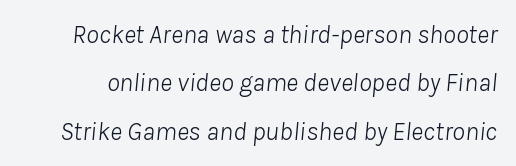
The image shows 26 px text type, italic (leaning right); set line spacing 1.86x, normal letter spacing, not underlined.
